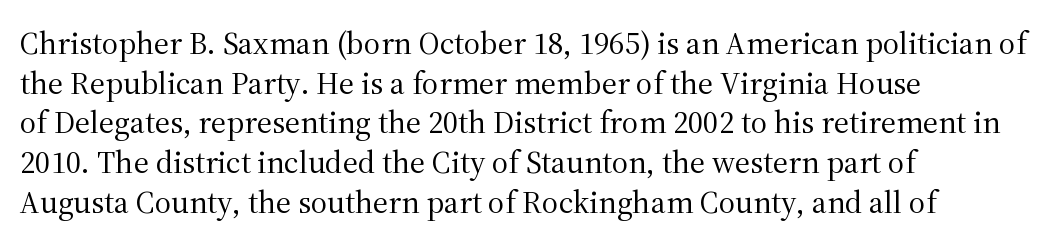
The image shows 32 px regular-weight serif type, upright; set left-aligned, line spacing 1.24x, normal letter spacing, not underlined; medium stroke contrast and a medium x-height.
